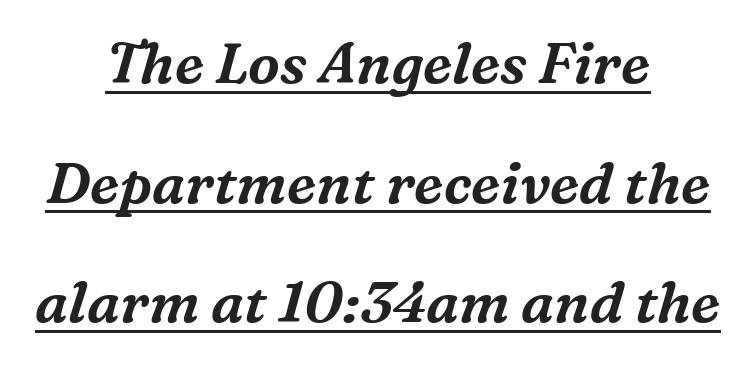
The image shows 57 px serif type, italic (leaning right); set centered, loose line spacing (2.1x), normal letter spacing, underlined; medium stroke contrast and a medium x-height.
